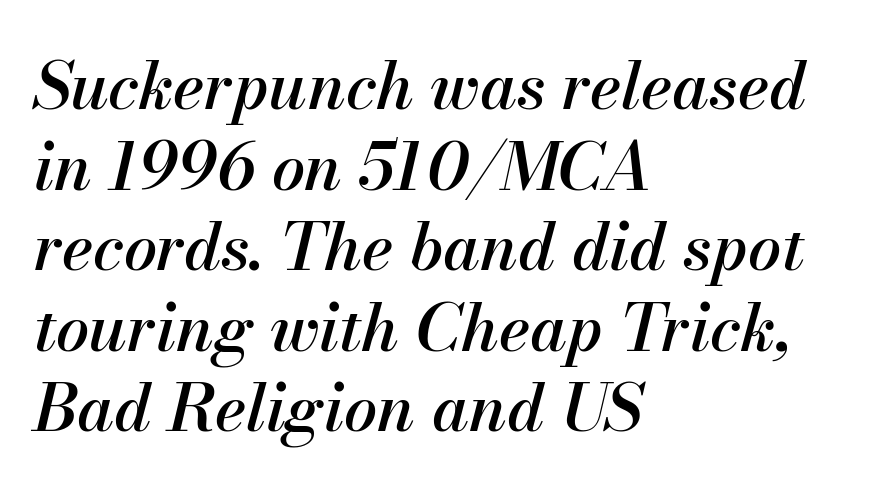
Q: Is the text italic (slanted)? A: Yes, it leans right by about 13 degrees.
Q: Is the text underlined? A: No.
Q: How is the paragraph aligned? A: Left-aligned.
Q: Is the spacing between letters normal or unusually wide? A: Normal.
Q: Width (condensed, normal, or wide)? A: Normal.
Q: Stroke contrast? A: Medium.
Q: x-height? A: Small.
Q: Monospaced? A: No.
